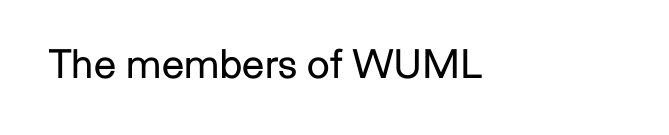
The image shows 40 px regular-weight sans-serif type, upright; set normal letter spacing, not underlined; low stroke contrast and a medium x-height.
